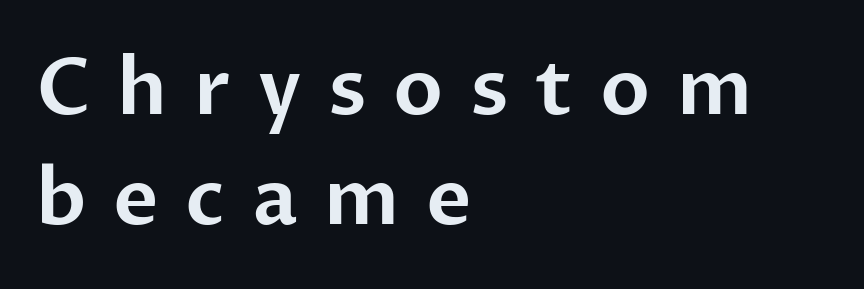
Q: Is the text italic (slanted)? A: No, it is upright.
Q: Is the typeface a serif or a sans-serif typeface? A: Sans-serif.
Q: Is the text underlined? A: No.
Q: How is the paragraph aligned? A: Left-aligned.
Q: Is the spacing between letters normal or unusually wide? A: Unusually wide.
Q: Is the spacing between lines tight, normal or loose? A: Normal.
Q: Width (condensed, normal, or wide)? A: Normal.
Q: Stroke contrast? A: Low.
Q: x-height? A: Medium.
Q: Monospaced? A: No.
